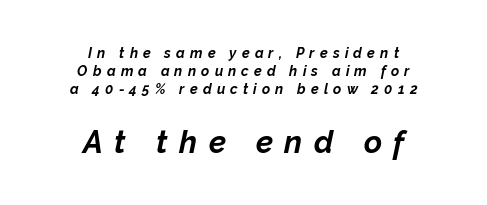
Q: Is the text bold? A: Yes.
Q: Is the text italic (slanted)? A: Yes, it leans right by about 12 degrees.
Q: Is the text underlined? A: No.
Q: How is the paragraph aligned? A: Centered.
Q: Is the spacing between letters normal or unusually wide? A: Unusually wide.
Q: Is the spacing between lines tight, normal or loose? A: Normal.
Q: Which block of text is set in a larger size, the first (top) or the second (bottom)? A: The second (bottom) one.
Q: Width (condensed, normal, or wide)? A: Normal.
Q: Stroke contrast? A: Low.
Q: x-height? A: Medium.
Q: Monospaced? A: No.
